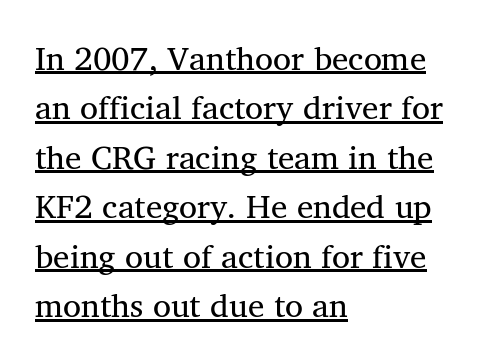
Tracking here is standard; glyphs follow each other at the usual distance. The type sits square on the baseline with zero lean. Small tapered or slab feet sit at the stroke ends, so this counts as serif. The passage shown is underscored from start to finish.
